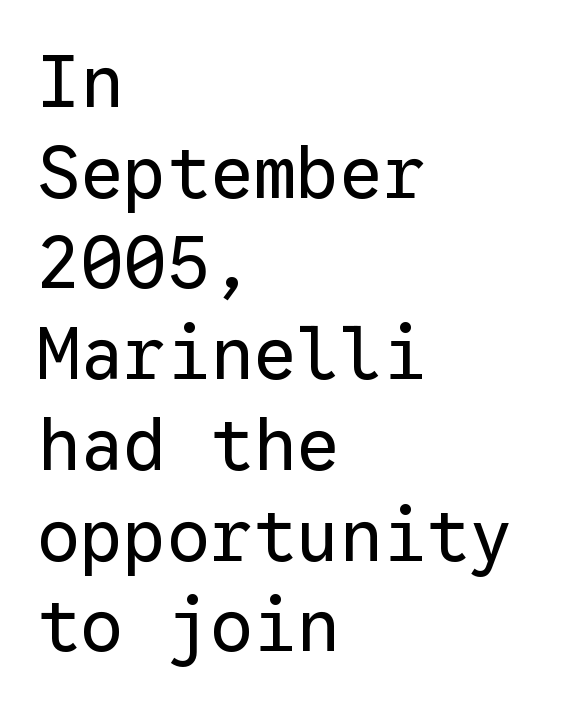
Line beginnings align vertically; line endings do not. You could count columns in this text — the font is strictly monospaced. The lines sit at an ordinary, default distance from one another. The font family rendered here belongs to the sans-serif group. When letters stand straight like this, we call the style roman or upright. Tracking value appears to be zero — textbook default spacing.
